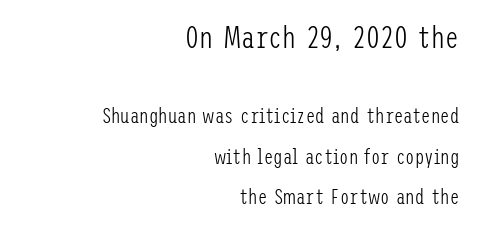
The image shows 31 px light, condensed sans-serif type, upright; set right-aligned, loose line spacing (1.92x), normal letter spacing, not underlined; the first (top) block is 1.48x larger; low stroke contrast and a medium x-height.
